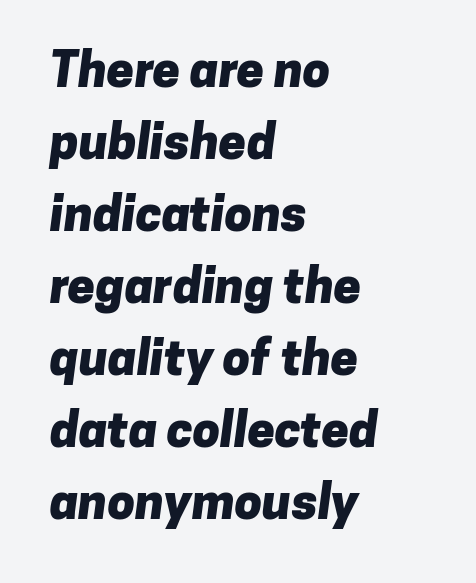
Compared with typical paragraphs, the rows here are spaced about the same. Bold? Absolutely — the strokes are thick and heavy. Every row of glyphs begins at an identical x-position on the left. A clean baseline with only descenders dipping below it.
